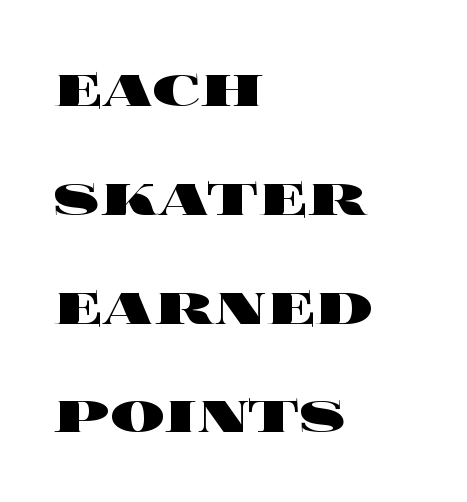
The image shows 68 px heavy, wide type, upright; set left-aligned, normal line spacing (1.6x), normal letter spacing, not underlined; a large x-height.
